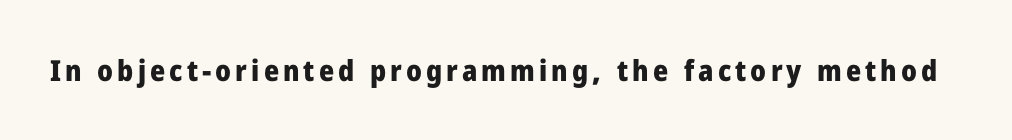
Q: Is the text bold? A: Yes.
Q: Is the text italic (slanted)? A: No, it is upright.
Q: Is the typeface a serif or a sans-serif typeface? A: Sans-serif.
Q: Is the text underlined? A: No.
Q: Width (condensed, normal, or wide)? A: Normal.
Q: Stroke contrast? A: Low.
Q: x-height? A: Medium.
Q: Monospaced? A: No.
